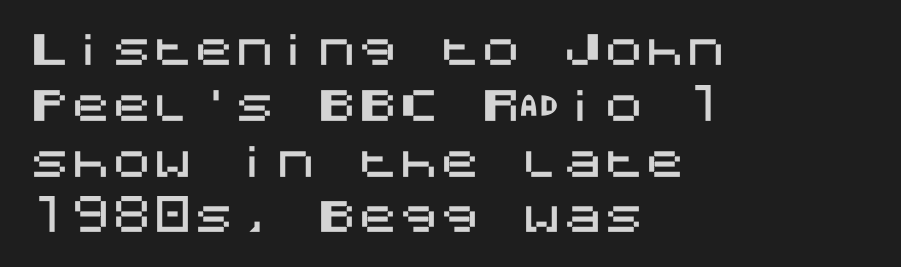
The image shows 41 px sans-serif type, upright; set left-aligned, normal line spacing (1.36x), normal letter spacing, not underlined; medium stroke contrast and a large x-height.
